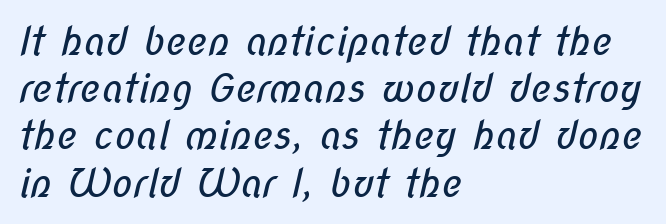
The face used here is proportionally spaced, like ordinary book or web type. Regarding serifs, this sample does without them. Is the type heavy? It reads as light-to-regular instead. Beneath every word, the page is bare. A classic flush-left, rag-right setting is used for this passage.
